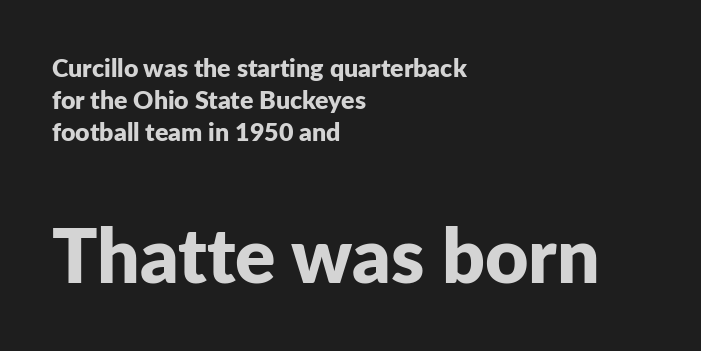
Q: Is the text bold? A: Yes.
Q: Is the text italic (slanted)? A: No, it is upright.
Q: Is the typeface a serif or a sans-serif typeface? A: Sans-serif.
Q: Is the text underlined? A: No.
Q: How is the paragraph aligned? A: Left-aligned.
Q: Is the spacing between letters normal or unusually wide? A: Normal.
Q: Is the spacing between lines tight, normal or loose? A: Normal.
Q: Which block of text is set in a larger size, the first (top) or the second (bottom)? A: The second (bottom) one.
Q: Width (condensed, normal, or wide)? A: Normal.
Q: Stroke contrast? A: Low.
Q: x-height? A: Medium.
Q: Monospaced? A: No.
